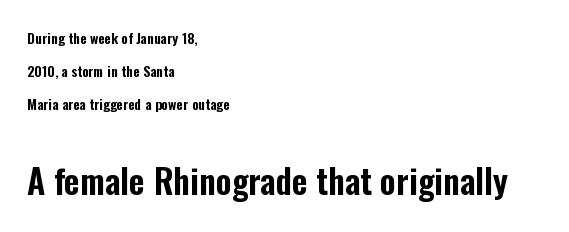
The image shows 34 px condensed sans-serif type, upright; set left-aligned, loose line spacing (2.37x), normal letter spacing, not underlined; the second (bottom) block is 2.43x larger; low stroke contrast and a medium x-height.
